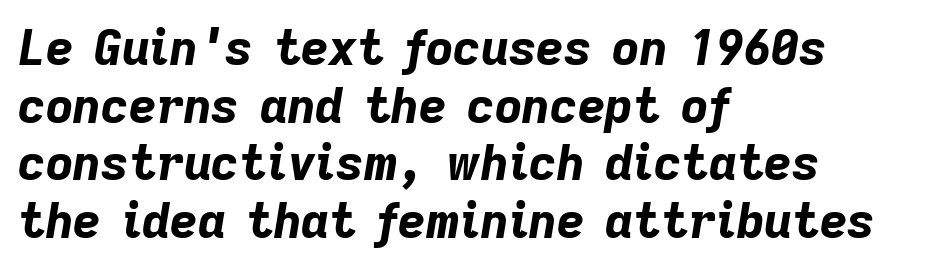
The image shows 48 px bold type, italic (leaning right); set left-aligned, line spacing 1.2x, normal letter spacing, not underlined; low stroke contrast and a medium x-height.
